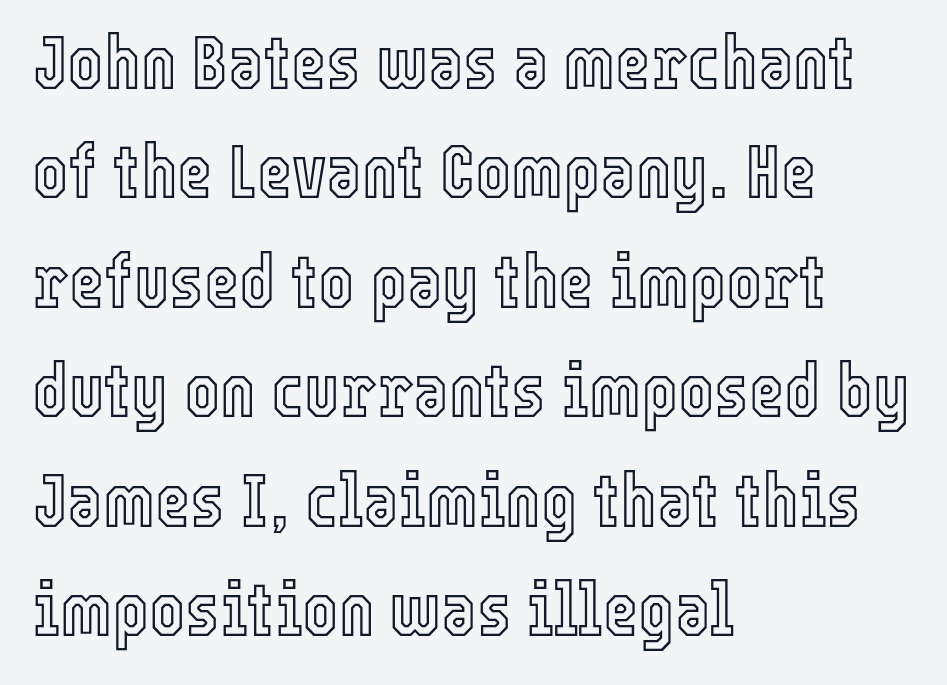
Q: Is the text italic (slanted)? A: No, it is upright.
Q: Is the text underlined? A: No.
Q: How is the paragraph aligned? A: Left-aligned.
Q: Is the spacing between letters normal or unusually wide? A: Normal.
Q: Is the spacing between lines tight, normal or loose? A: Normal.
Q: Width (condensed, normal, or wide)? A: Condensed.
Q: x-height? A: Medium.
Q: Monospaced? A: No.
